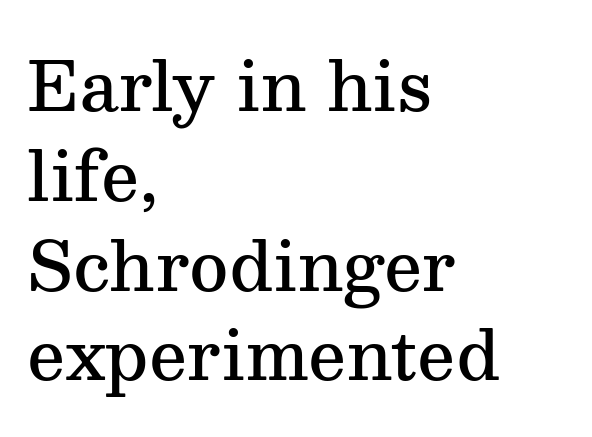
{"serif": "yes", "italic": "no", "bold": "semi", "weight": "semibold", "width": "normal", "stroke_contrast": "medium", "x_height": "medium", "monospaced": "no", "underline": "no", "align": "left", "line_spacing": "normal", "line_spacing_ratio": 1.34, "letter_spacing": "normal", "letter_spacing_em": 0.0, "glyph_px": 67}
